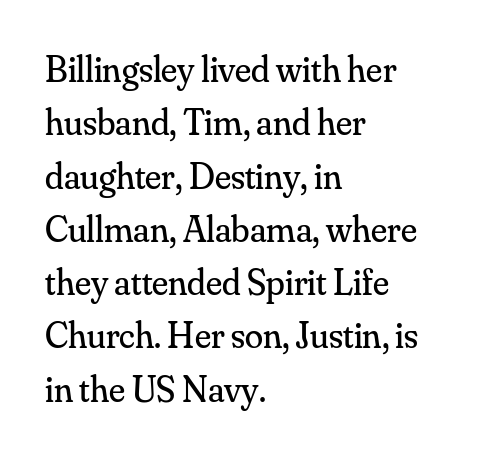
Q: Is the text bold? A: No.
Q: Is the text italic (slanted)? A: No, it is upright.
Q: Is the typeface a serif or a sans-serif typeface? A: Serif.
Q: Is the text underlined? A: No.
Q: How is the paragraph aligned? A: Left-aligned.
Q: Is the spacing between letters normal or unusually wide? A: Normal.
Q: Is the spacing between lines tight, normal or loose? A: Normal.
Q: Width (condensed, normal, or wide)? A: Normal.
Q: Stroke contrast? A: Medium.
Q: x-height? A: Small.
Q: Monospaced? A: No.
